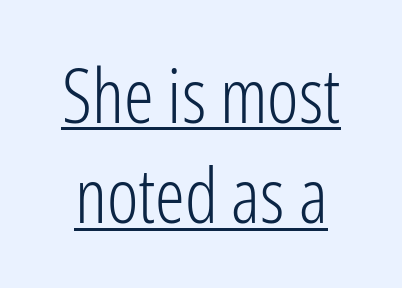
The image shows 75 px light, condensed sans-serif type, upright; set normal line spacing (1.34x), normal letter spacing, underlined; low stroke contrast and a medium x-height.
